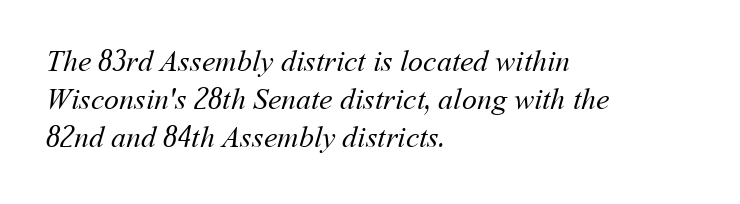
A student would call this left alignment; a typographer would say flush left, rag right. The letters advance in unequal steps, a hallmark of proportional type. The passage shown has conventional tracking throughout. The specimen omits any rule beneath the text block's lines.
